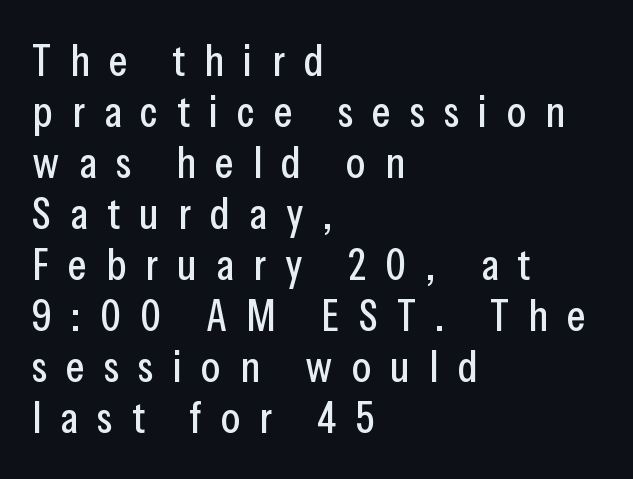
Q: Is the text italic (slanted)? A: No, it is upright.
Q: Is the typeface a serif or a sans-serif typeface? A: Sans-serif.
Q: Is the text underlined? A: No.
Q: How is the paragraph aligned? A: Left-aligned.
Q: Is the spacing between letters normal or unusually wide? A: Unusually wide.
Q: Width (condensed, normal, or wide)? A: Condensed.
Q: Stroke contrast? A: Low.
Q: x-height? A: Medium.
Q: Monospaced? A: No.
